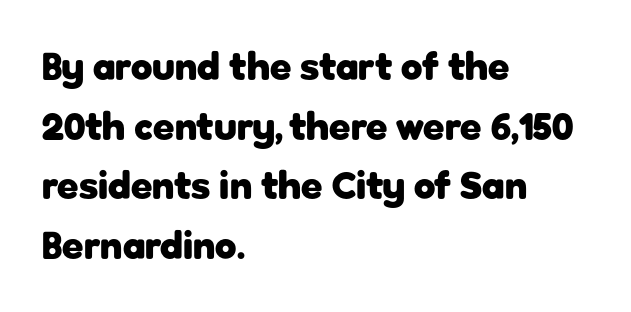
Layout note: lines flush left. The horizontal fit of the characters is conventional and even. Is this a fixed-width face? No — the glyphs have proportional, varying widths. The space directly below the letters is spotless. Compared with typical paragraphs, the rows here are spaced about the same.
